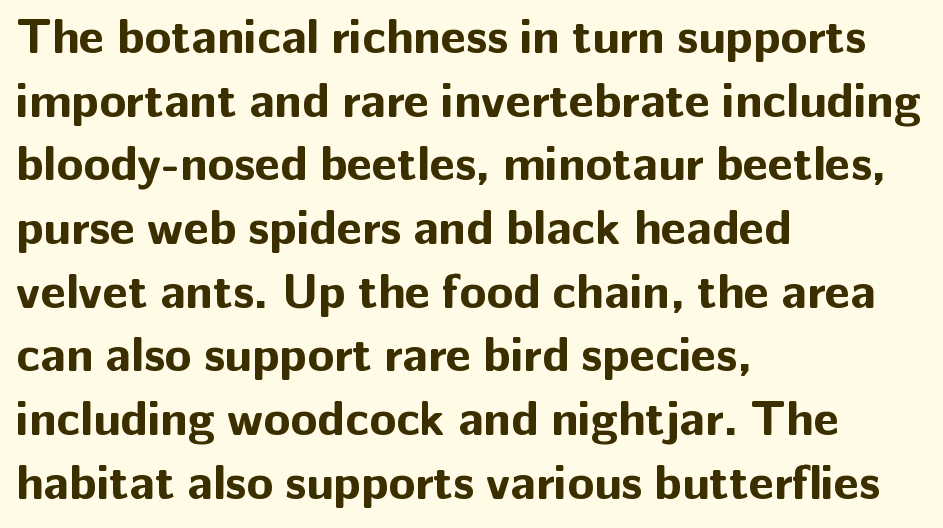
Q: Is the text bold? A: Yes.
Q: Is the text italic (slanted)? A: No, it is upright.
Q: Is the typeface a serif or a sans-serif typeface? A: Sans-serif.
Q: Is the text underlined? A: No.
Q: How is the paragraph aligned? A: Left-aligned.
Q: Is the spacing between letters normal or unusually wide? A: Normal.
Q: Is the spacing between lines tight, normal or loose? A: Normal.
Q: Width (condensed, normal, or wide)? A: Normal.
Q: Stroke contrast? A: Low.
Q: x-height? A: Medium.
Q: Monospaced? A: No.
